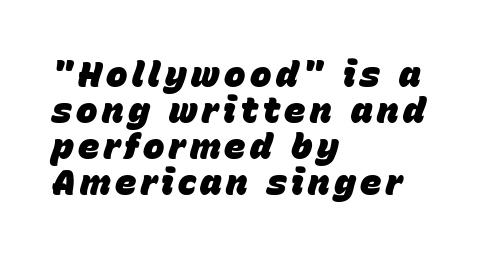
Each letter keeps its own natural width here, so spacing adapts to shape. The area under the type is left untouched. The letters are slanted; this is an italic face. Typeset ragged right — the left edge is the straight one. Strong, thick strokes mark this as bold type.
